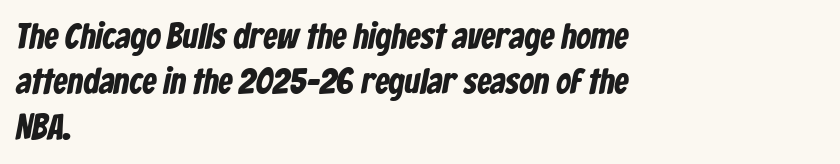
The image shows 36 px condensed sans-serif type; set left-aligned, normal line spacing (1.26x), normal letter spacing, not underlined; low stroke contrast and a medium x-height.
